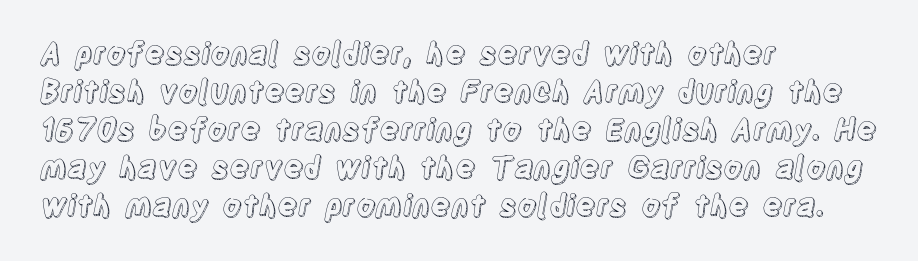
{"width": "condensed", "x_height": "large", "monospaced": "no", "underline": "no", "align": "left", "line_spacing": "normal", "line_spacing_ratio": 1.27, "letter_spacing": "normal", "letter_spacing_em": 0.0, "glyph_px": 30}
